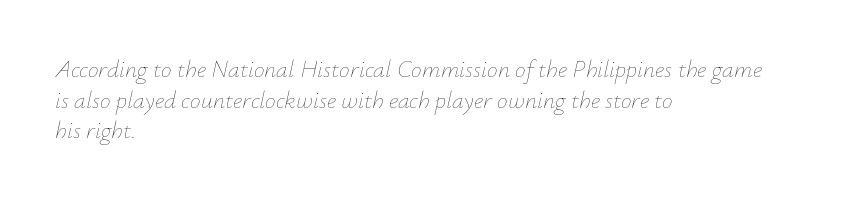
{"italic": "yes", "lean": "right", "slant_degrees": 12, "bold": "no", "underline": "no", "align": "left", "line_spacing": "normal", "line_spacing_ratio": 1.28, "letter_spacing": "normal", "letter_spacing_em": 0.0, "glyph_px": 24}
